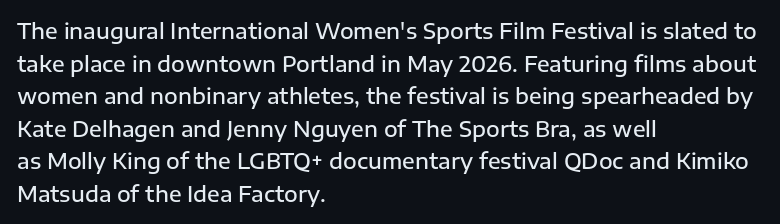
The image shows 21 px text type, upright; set left-aligned, normal line spacing (1.55x), normal letter spacing, not underlined.
